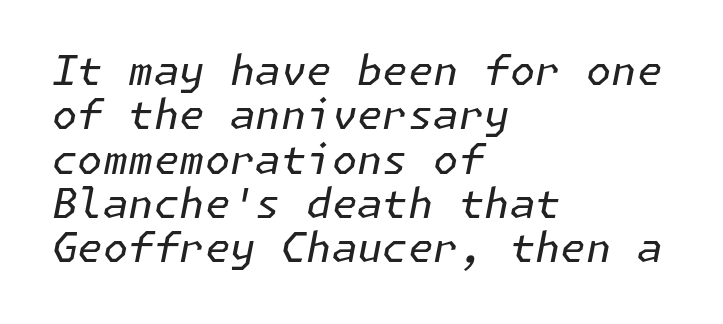
The image shows 41 px regular-weight type, italic (leaning right); set left-aligned, tight line spacing (1.08x), normal letter spacing, not underlined; low stroke contrast and a medium x-height.
